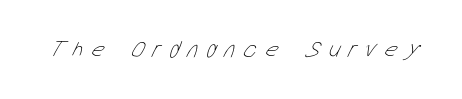
The image shows 24 px text type; set unusually wide letter spacing (+0.35 em), not underlined.
